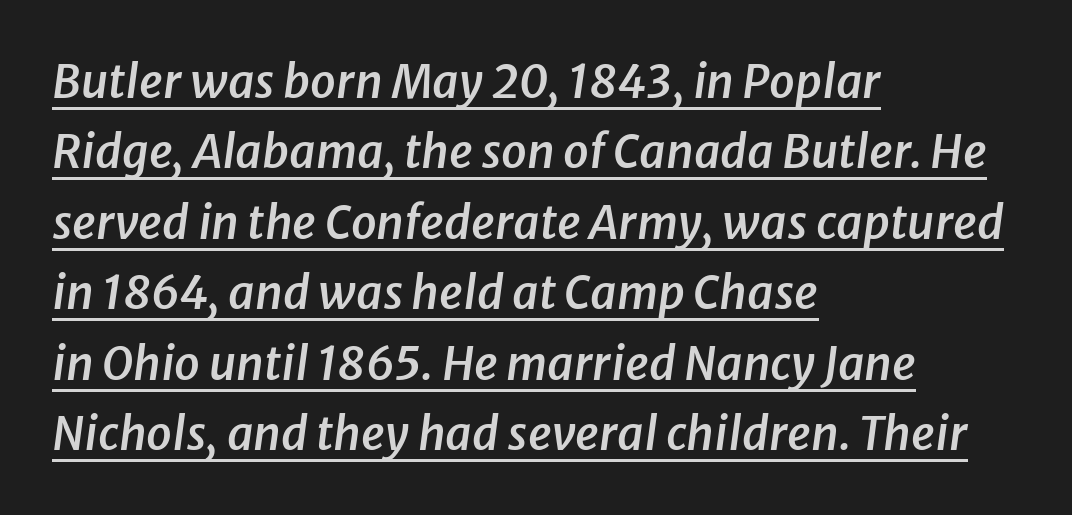
The block of text has a typical density, with ordinary space between rows. These words are printed semibold, heavier than regular yet not bold. Each letter keeps its own natural width here, so spacing adapts to shape. If you drew a ruler down the left edge, every line would touch it.
